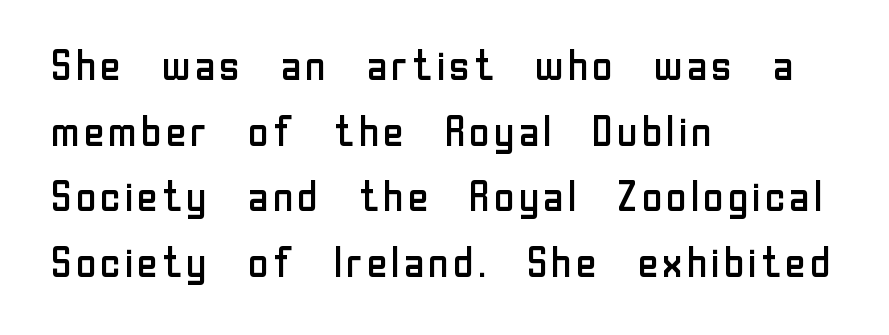
Q: Is the text bold? A: No.
Q: Is the text italic (slanted)? A: No, it is upright.
Q: Is the typeface a serif or a sans-serif typeface? A: Sans-serif.
Q: Is the text underlined? A: No.
Q: How is the paragraph aligned? A: Left-aligned.
Q: Is the spacing between letters normal or unusually wide? A: Normal.
Q: Is the spacing between lines tight, normal or loose? A: Normal.
Q: Width (condensed, normal, or wide)? A: Normal.
Q: Stroke contrast? A: Low.
Q: x-height? A: Medium.
Q: Monospaced? A: No.
